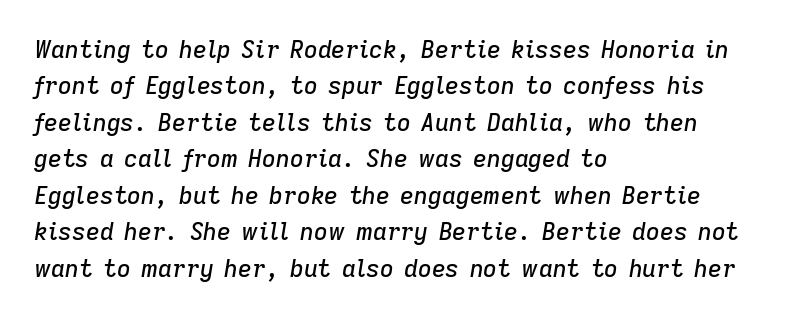
Notice how the stems are inclined rather than vertical — that's the hallmark of italics. The strip under each line holds only bare page. The face used here is rendered with its standard letterfit. Honestly, the row spacing looks completely unremarkable. Left-aligned paragraph, ragged on the right.
